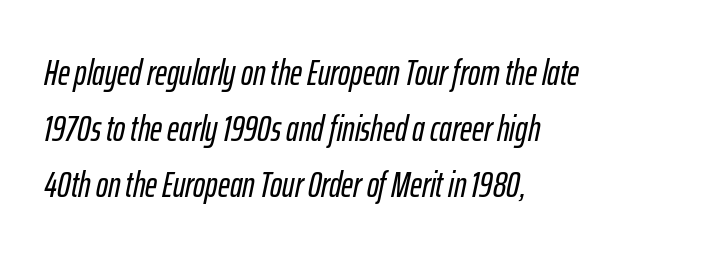
Caption: multi-line text, flush left, ragged right. This block has exactly the height ordinary leading produces. The letters advance in unequal steps, a hallmark of proportional type. Short note: letters normally spaced.
